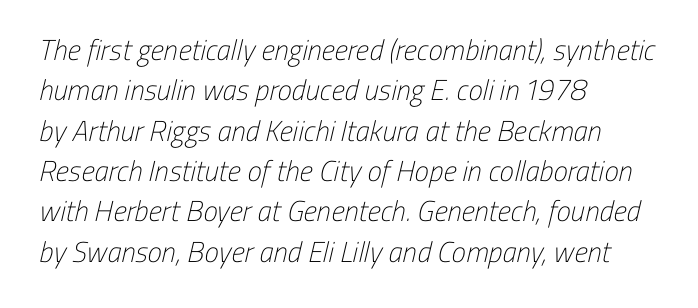
The image shows 29 px light, condensed sans-serif type; set left-aligned, normal line spacing (1.39x), normal letter spacing, not underlined; low stroke contrast and a medium x-height.
